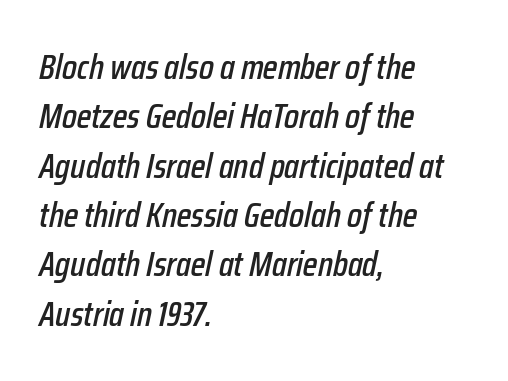
The passage shown stacks its lines at a standard gap. Notice how the passage keeps a crisp vertical edge on the left only. Honestly, the letter spacing is just normal — you wouldn't notice it. You can tell it's italic because the verticals aren't actually vertical.
